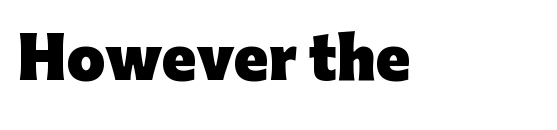
Each letter keeps its own natural width here, so spacing adapts to shape. The space directly below the letters is spotless. Between one letter and the next there's only the usual sliver of space. The type sits square on the baseline with zero lean. This is heavy type, rendered in bold. Font category for this specimen: sans-serif.
